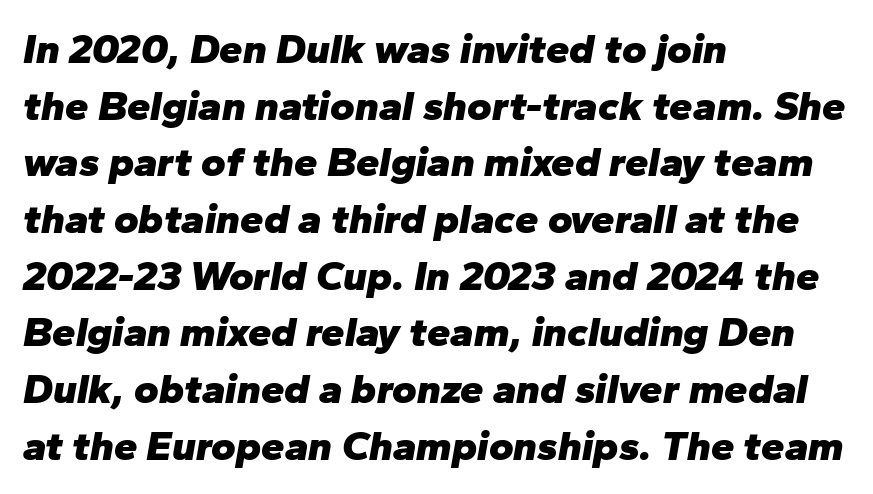
{"italic": "yes", "lean": "right", "slant_degrees": 10, "bold": "yes", "weight": "heavy", "width": "normal", "stroke_contrast": "low", "x_height": "medium", "monospaced": "no", "underline": "no", "align": "left", "line_spacing": "normal", "line_spacing_ratio": 1.35, "letter_spacing": "normal", "letter_spacing_em": 0.0, "glyph_px": 42}
